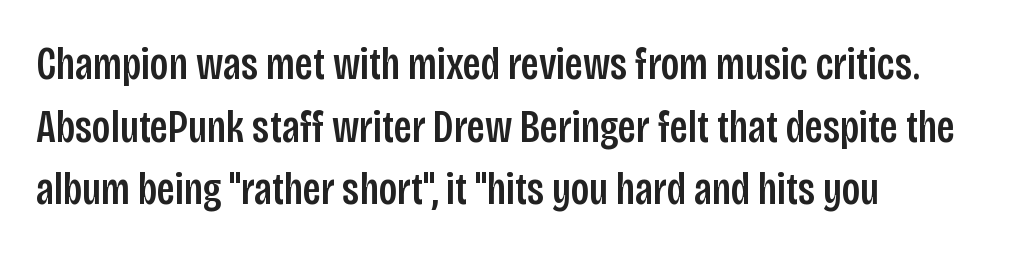
The image shows 46 px condensed sans-serif type, upright; set left-aligned, normal line spacing (1.36x), normal letter spacing, not underlined; low stroke contrast and a large x-height.
